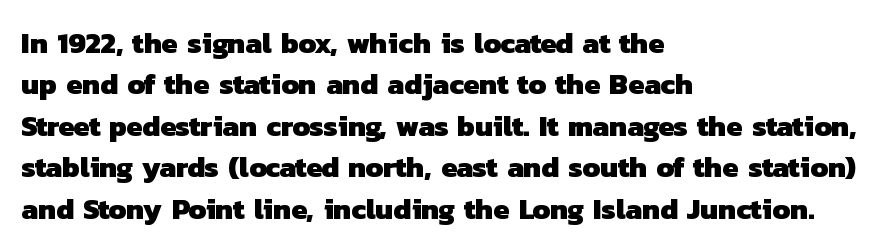
A typesetter would call this proportional, since set widths differ per character. Descenders hang freely into open space. In terms of letterspacing, this is plain default setting. Leading: standard. These lines stack with their left ends in a neat column.
